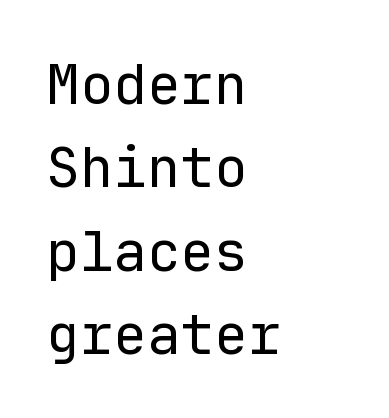
The image shows 56 px regular-weight sans-serif type, upright, monospaced; set left-aligned, normal line spacing (1.49x), normal letter spacing, not underlined; low stroke contrast and a medium x-height.
